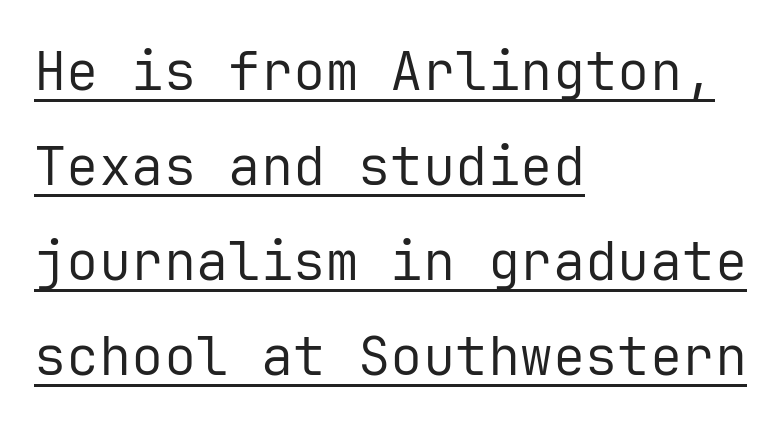
The image shows 54 px regular-weight sans-serif type, upright, monospaced; set left-aligned, line spacing 1.76x, normal letter spacing, underlined; low stroke contrast and a medium x-height.
